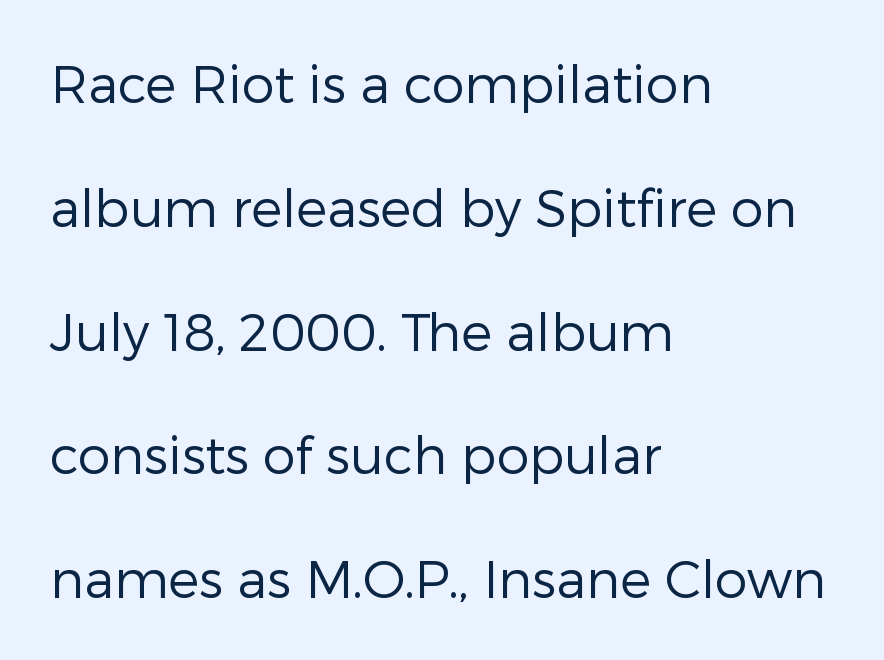
Q: Is the text bold? A: No.
Q: Is the text italic (slanted)? A: No, it is upright.
Q: Is the typeface a serif or a sans-serif typeface? A: Sans-serif.
Q: Is the text underlined? A: No.
Q: How is the paragraph aligned? A: Left-aligned.
Q: Is the spacing between letters normal or unusually wide? A: Normal.
Q: Is the spacing between lines tight, normal or loose? A: Loose.
Q: Width (condensed, normal, or wide)? A: Normal.
Q: Stroke contrast? A: Low.
Q: x-height? A: Medium.
Q: Monospaced? A: No.
